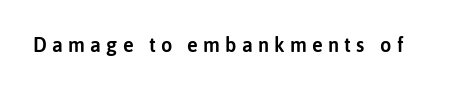
The image shows 20 px text type, upright; set unusually wide letter spacing (+0.26 em), not underlined.
